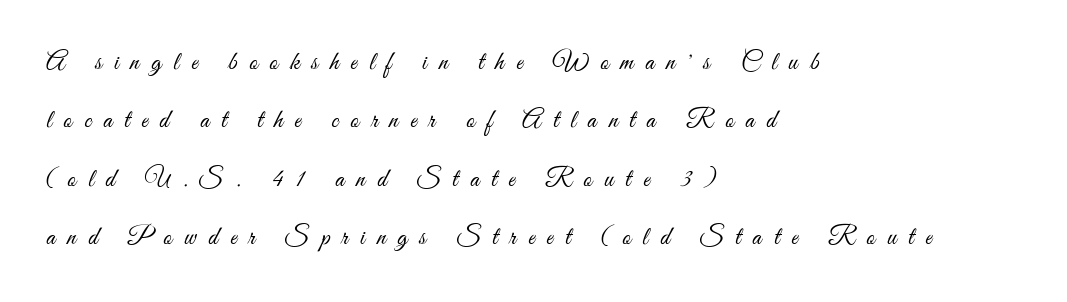
{"bold": "no", "underline": "no", "align": "left", "line_spacing": "loose", "line_spacing_ratio": 2.25, "letter_spacing": "wide", "letter_spacing_em": 0.46, "glyph_px": 26}
